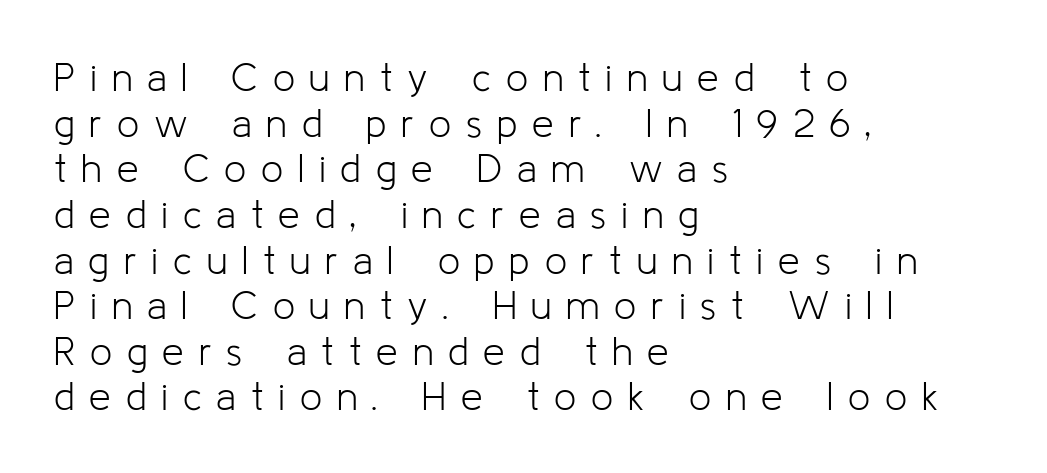
This rendering uses left alignment, leaving the right contour irregular. Weight: not bold — regular or lighter. When letters stand straight like this, we call the style roman or upright. Examine the stroke ends and you'll find no serifs. How are the letters spaced? Widely, with obvious added tracking. Each letter keeps its own natural width here, so spacing adapts to shape.
